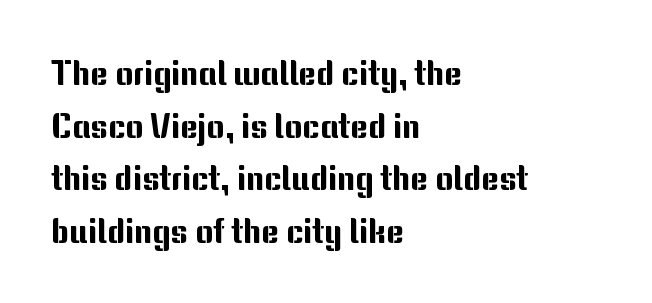
The image shows 34 px sans-serif type, upright; set left-aligned, normal line spacing (1.55x), normal letter spacing, not underlined; medium stroke contrast and a medium x-height.
